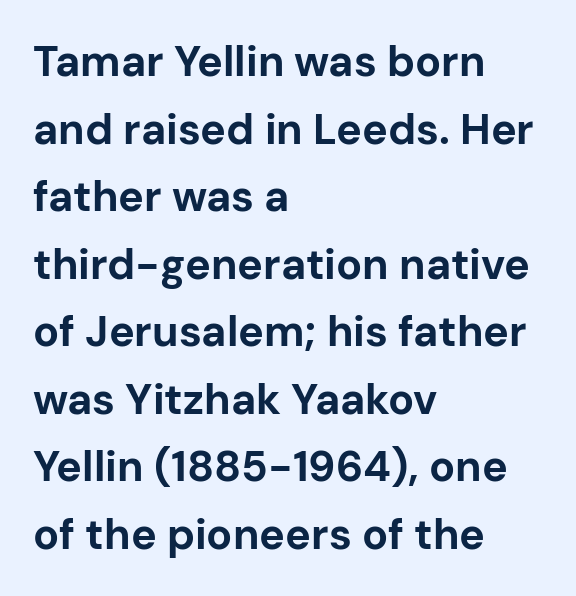
{"serif": "no", "italic": "no", "bold": "yes", "weight": "bold", "width": "normal", "stroke_contrast": "low", "x_height": "medium", "monospaced": "no", "underline": "no", "align": "left", "line_spacing": "normal", "line_spacing_ratio": 1.57, "letter_spacing": "normal", "letter_spacing_em": 0.0, "glyph_px": 43}
